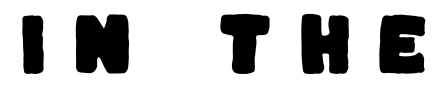
The image shows 68 px sans-serif type; set unusually wide letter spacing (+0.36 em), not underlined; low stroke contrast and a large x-height.
